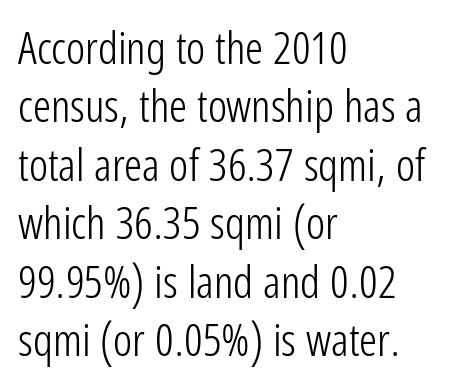
Q: Is the text bold? A: No.
Q: Is the text italic (slanted)? A: No, it is upright.
Q: Is the typeface a serif or a sans-serif typeface? A: Sans-serif.
Q: Is the text underlined? A: No.
Q: How is the paragraph aligned? A: Left-aligned.
Q: Is the spacing between letters normal or unusually wide? A: Normal.
Q: Is the spacing between lines tight, normal or loose? A: Normal.
Q: Width (condensed, normal, or wide)? A: Condensed.
Q: Stroke contrast? A: Low.
Q: x-height? A: Medium.
Q: Monospaced? A: No.
